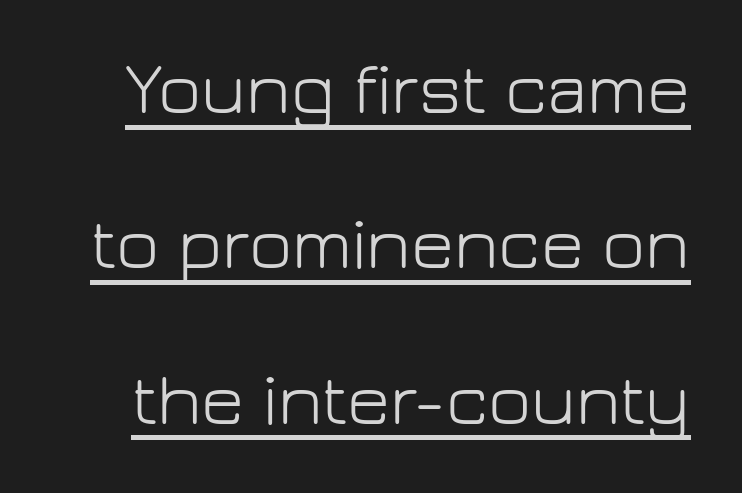
No italicization has been applied; the sample stays upright. The leading is generous, giving the passage an open texture. Nope, no serifs anywhere on these letters. Note the varied advance widths — an 'i' is clearly narrower than an 'm'.
